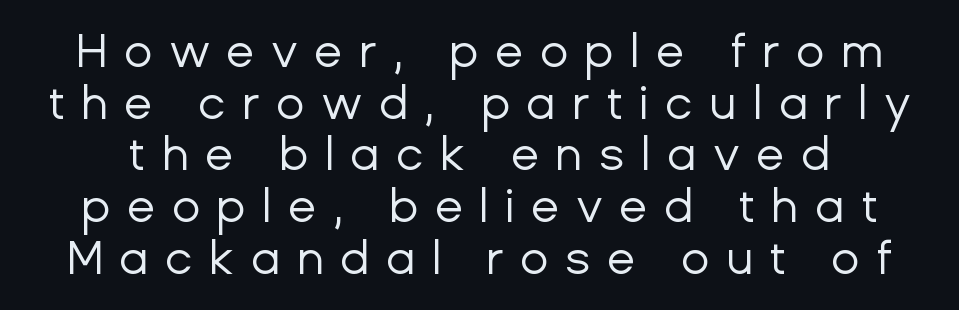
{"serif": "no", "italic": "no", "bold": "no", "weight": "regular", "width": "normal", "stroke_contrast": "low", "x_height": "medium", "monospaced": "no", "underline": "no", "line_spacing": "tight", "line_spacing_ratio": 1.1, "letter_spacing": "wide", "letter_spacing_em": 0.34, "glyph_px": 47}
